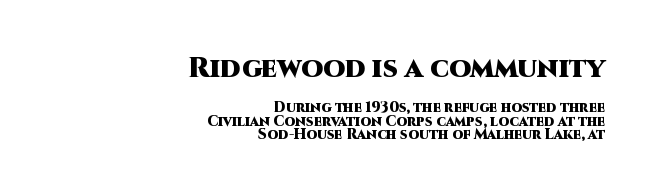
Quick note: interline space is minimal. Spacing verdict: proportional, widths tailored to each character. The rendering keeps characters at their native spacing. Serif or sans? Sans — the stroke terminals are bare. In terms of weight, the rendering is a true, heavy bold.
